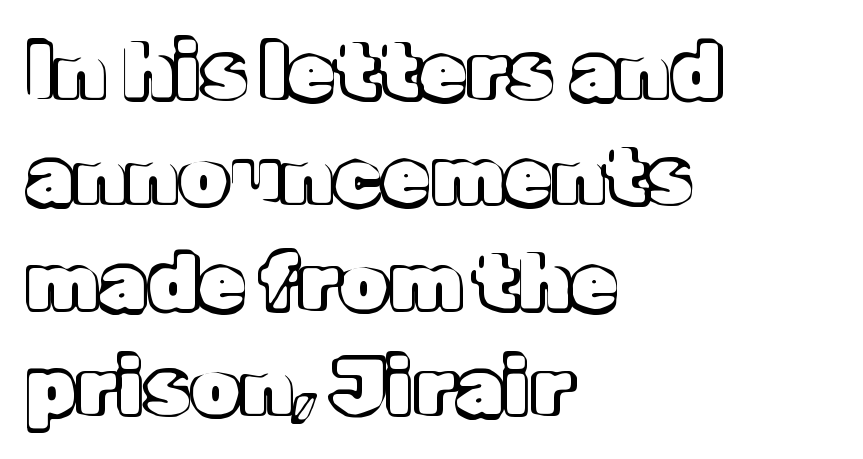
The ragged edge is on the right, which tells us the setting is flush left. In terms of leading, this rendering sits right in the middle. The face used here is proportionally spaced, like ordinary book or web type. This rendering features lettering with no underline. The horizontal fit of the characters is conventional and even.
